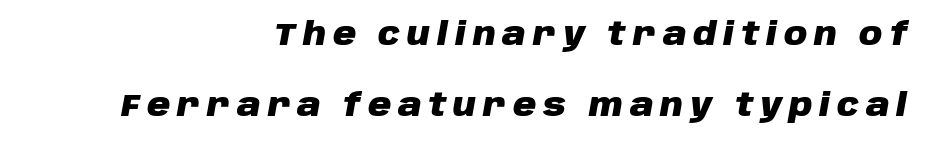
Q: Is the text bold? A: Yes.
Q: Is the text italic (slanted)? A: Yes, it leans right by about 10 degrees.
Q: Is the text underlined? A: No.
Q: How is the paragraph aligned? A: Right-aligned.
Q: Is the spacing between letters normal or unusually wide? A: Unusually wide.
Q: Is the spacing between lines tight, normal or loose? A: Loose.
Q: Width (condensed, normal, or wide)? A: Normal.
Q: Stroke contrast? A: Low.
Q: x-height? A: Large.
Q: Monospaced? A: No.
